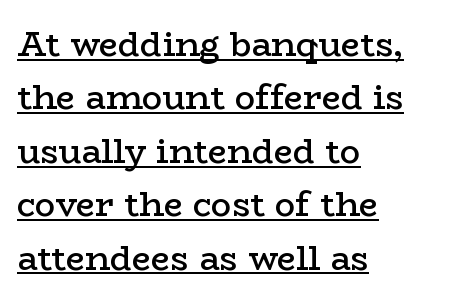
The lines sit at an ordinary, default distance from one another. Compared with typical body copy, the letter spacing here is the same. It's the straight-up-and-down kind of type. Descenders here cross a horizontal rule under the line. Stroke terminals: seriffed.
